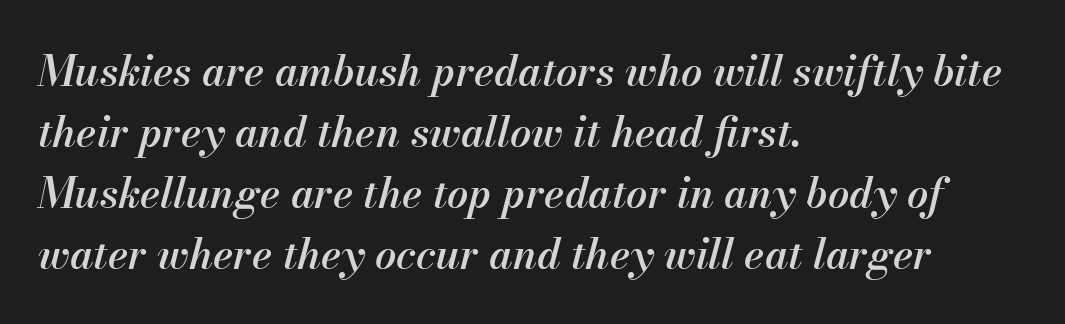
{"italic": "yes", "lean": "right", "slant_degrees": 13, "bold": "semi", "weight": "semibold", "width": "normal", "stroke_contrast": "medium", "x_height": "small", "monospaced": "no", "underline": "no", "align": "left", "line_spacing": "normal", "line_spacing_ratio": 1.45, "letter_spacing": "normal", "letter_spacing_em": 0.0, "glyph_px": 42}
